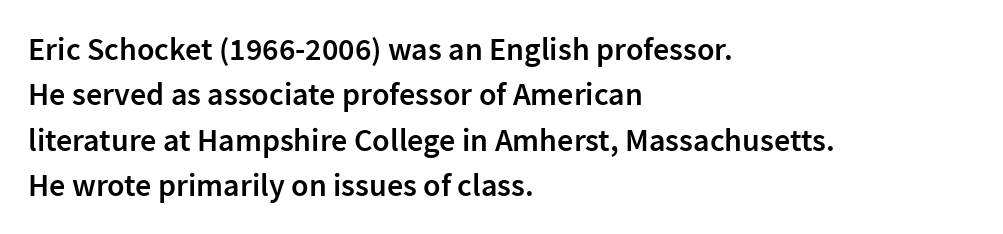
Q: Is the text bold? A: Semi-bold.
Q: Is the text italic (slanted)? A: No, it is upright.
Q: Is the typeface a serif or a sans-serif typeface? A: Sans-serif.
Q: Is the text underlined? A: No.
Q: How is the paragraph aligned? A: Left-aligned.
Q: Is the spacing between letters normal or unusually wide? A: Normal.
Q: Is the spacing between lines tight, normal or loose? A: Normal.
Q: Width (condensed, normal, or wide)? A: Normal.
Q: Stroke contrast? A: Low.
Q: x-height? A: Medium.
Q: Monospaced? A: No.
